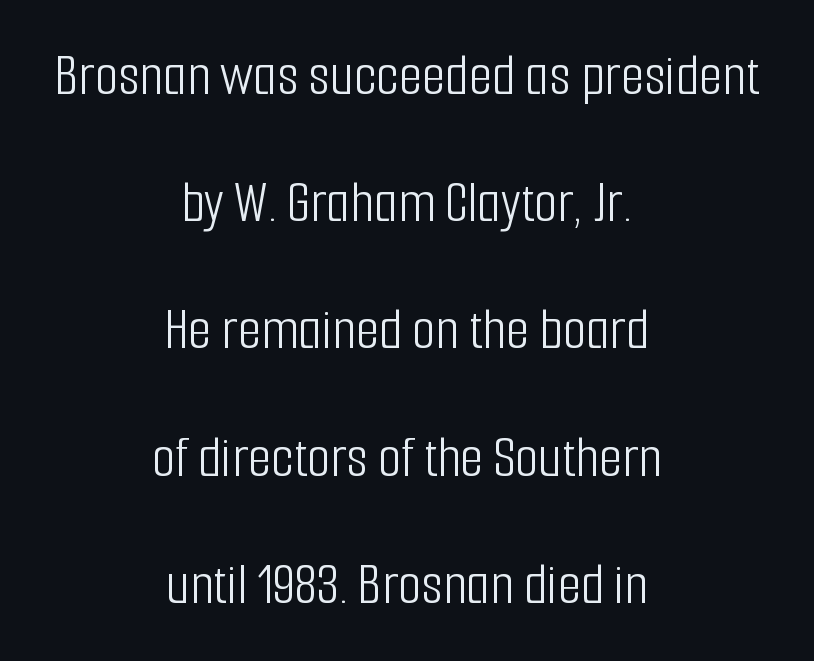
A clean baseline with only descenders dipping below it. No extra ink here — the face is not bold. Tall strokes in this sample are plumb rather than angled. This block would shrink considerably if given ordinary leading; it's expanded now. The rag falls on both sides of this text block equally. Caption: standard tracking, unaltered.
